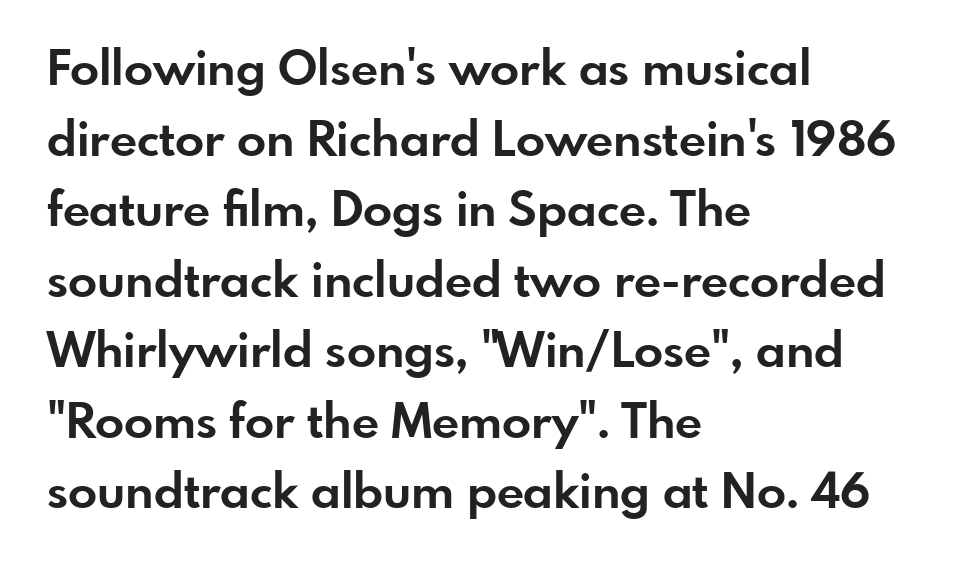
{"serif": "no", "italic": "no", "bold": "yes", "weight": "bold", "width": "normal", "stroke_contrast": "low", "x_height": "small", "monospaced": "no", "underline": "no", "align": "left", "line_spacing": "normal", "line_spacing_ratio": 1.47, "letter_spacing": "normal", "letter_spacing_em": 0.0, "glyph_px": 48}
